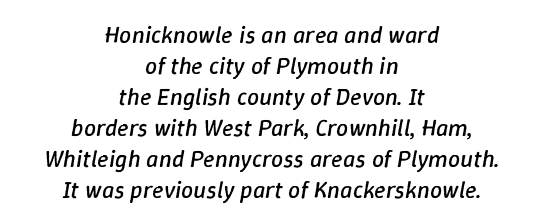
Q: Is the text bold? A: No.
Q: Is the text italic (slanted)? A: Yes, it leans right by about 9 degrees.
Q: Is the text underlined? A: No.
Q: How is the paragraph aligned? A: Centered.
Q: Is the spacing between letters normal or unusually wide? A: Normal.
Q: Is the spacing between lines tight, normal or loose? A: Normal.
